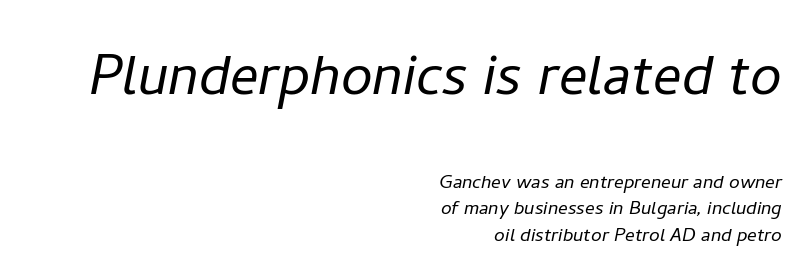
This sample uses an oblique cut, with every glyph tilted off the vertical. Regarding leading, the lines here are crowded together. These two chunks differ in scale, with the top chunk taking the larger measure. Any mark beneath the type? The region is blank. The passage shown is not bold in any degree.
